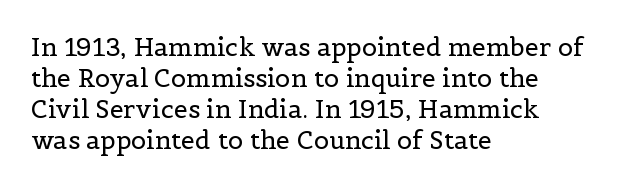
{"italic": "no", "bold": "no", "underline": "no", "align": "left", "line_spacing_ratio": 1.24, "letter_spacing": "normal", "letter_spacing_em": 0.0, "glyph_px": 25}
